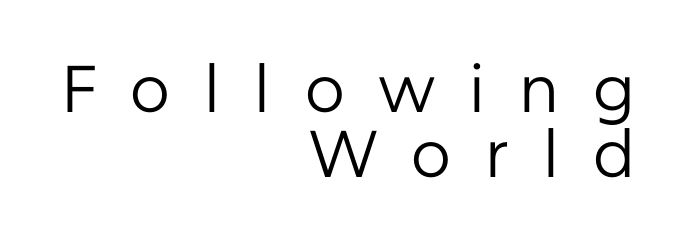
The image shows 66 px regular-weight sans-serif type, upright; set right-aligned, tight line spacing (0.98x), unusually wide letter spacing (+0.49 em), not underlined; low stroke contrast and a medium x-height.
